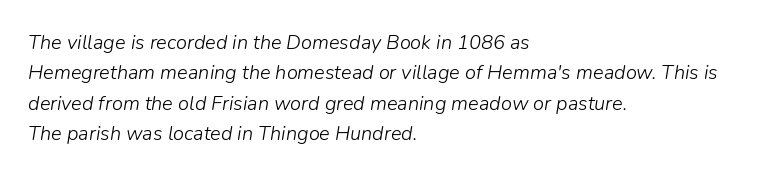
Q: Is the text bold? A: No.
Q: Is the text italic (slanted)? A: Yes, it leans right by about 9 degrees.
Q: Is the text underlined? A: No.
Q: How is the paragraph aligned? A: Left-aligned.
Q: Is the spacing between letters normal or unusually wide? A: Normal.
Q: Is the spacing between lines tight, normal or loose? A: Normal.
